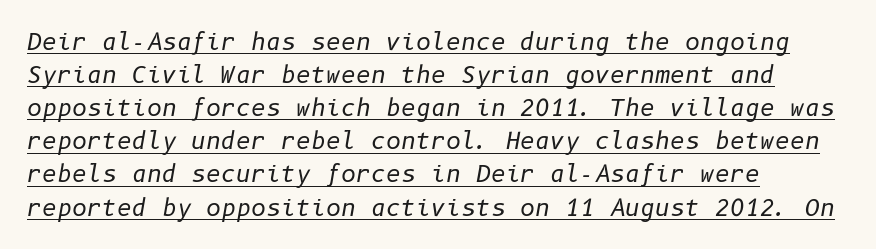
The image shows 23 px text type, italic (leaning right); set left-aligned, normal line spacing (1.44x), normal letter spacing, underlined.
